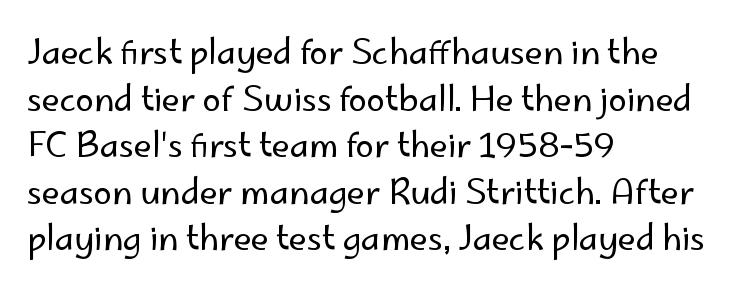
{"serif": "no", "italic": "no", "bold": "no", "weight": "regular", "width": "normal", "stroke_contrast": "low", "x_height": "small", "monospaced": "no", "underline": "no", "align": "left", "line_spacing": "normal", "line_spacing_ratio": 1.41, "letter_spacing": "normal", "letter_spacing_em": 0.0, "glyph_px": 33}
